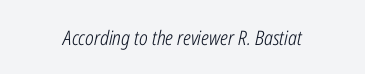
Q: Is the text bold? A: No.
Q: Is the text italic (slanted)? A: Yes, it leans right by about 12 degrees.
Q: Is the text underlined? A: No.
Q: How is the paragraph aligned? A: Centered.
Q: Is the spacing between letters normal or unusually wide? A: Normal.
